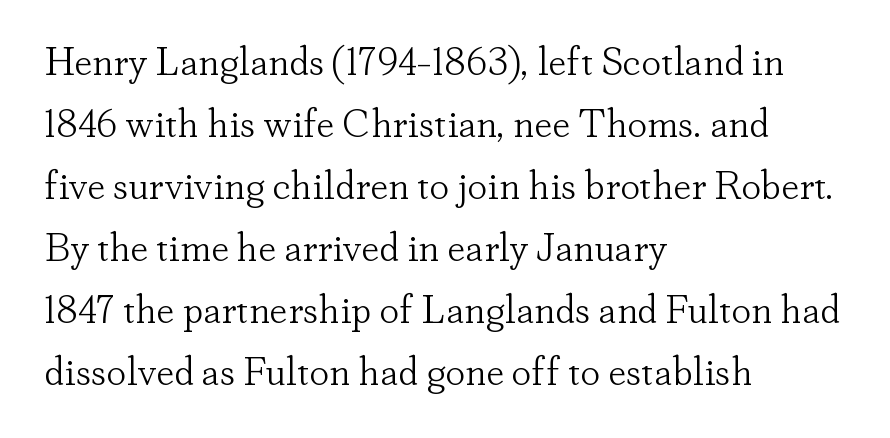
The image shows 40 px light serif type, upright; set left-aligned, normal line spacing (1.55x), normal letter spacing, not underlined; low stroke contrast and a small x-height.
